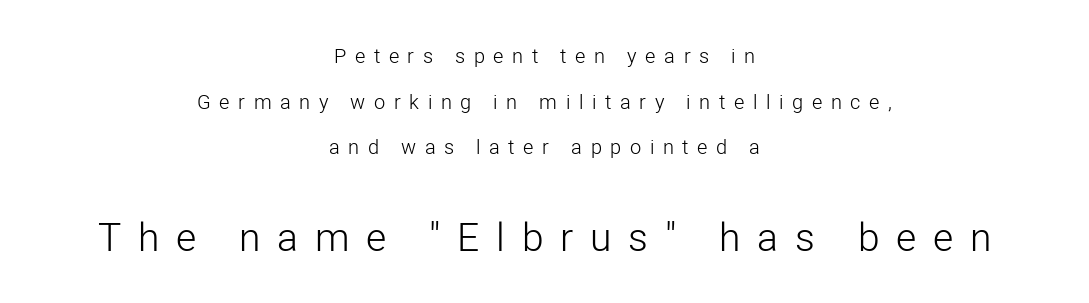
The face used here appears at its bigger size in the lower chunk. You could only call the tracking loose — the letters float apart. Visually the block forms a symmetrical silhouette, jagged on both flanks. The words here are not underlined. No feet cap the strokes, marking this as sans-serif type.
